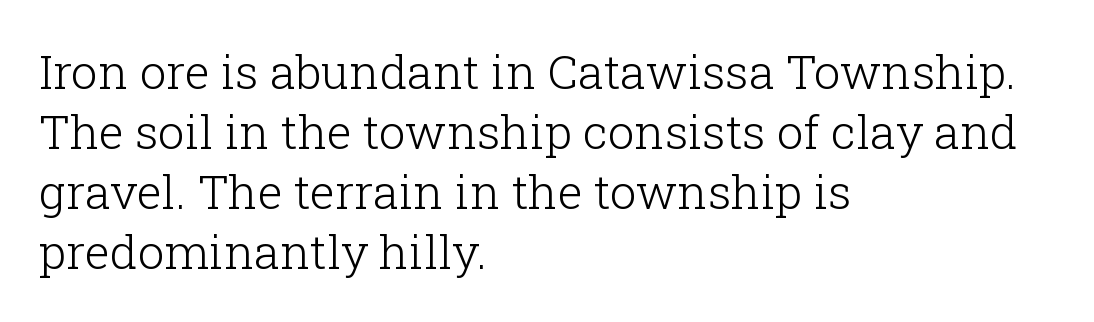
Baseline-to-baseline distance is the conventional proportion of letter height. Varying glyph widths throughout — classic text-font behaviour. This is not heavy type; no bold has been used. The typeface chosen for these lines features serifs.
